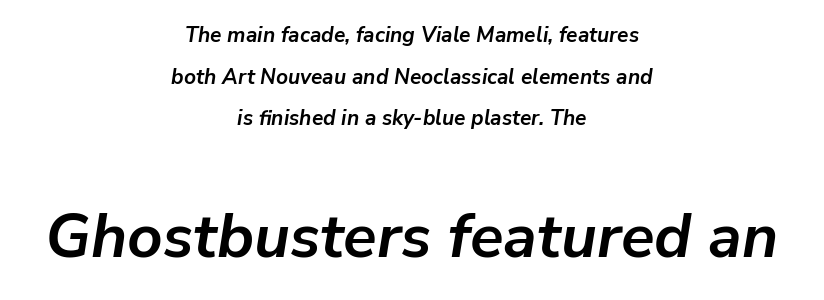
The image shows 62 px semibold type, italic (leaning right); set centered, loose line spacing (1.98x), normal letter spacing, not underlined; the second (bottom) block is 2.95x larger; low stroke contrast and a medium x-height.
